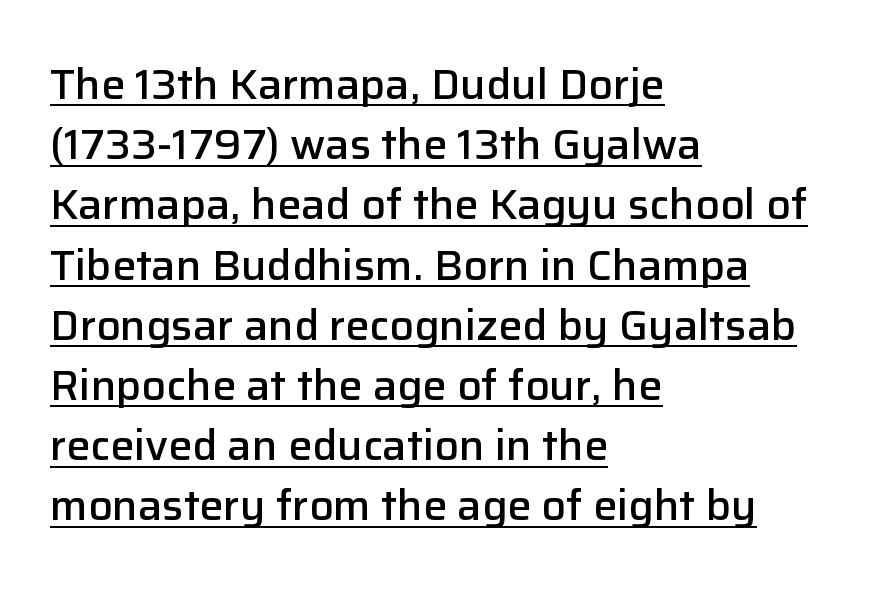
{"serif": "no", "italic": "no", "bold": "semi", "weight": "semibold", "width": "normal", "stroke_contrast": "low", "x_height": "medium", "monospaced": "no", "underline": "yes", "align": "left", "line_spacing": "normal", "line_spacing_ratio": 1.4, "letter_spacing": "normal", "letter_spacing_em": 0.0, "glyph_px": 43}
